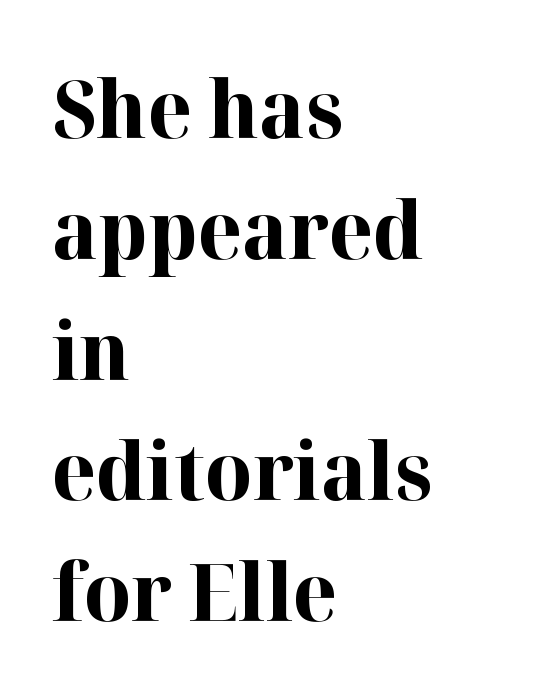
The image shows 80 px bold serif type, upright; set left-aligned, normal line spacing (1.51x), normal letter spacing, not underlined; high stroke contrast and a medium x-height.
